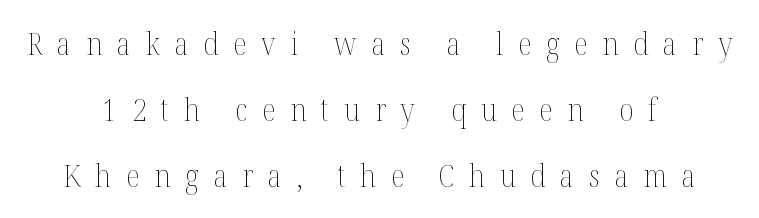
The image shows 32 px thin, condensed type, upright; set centered, loose line spacing (2.07x), unusually wide letter spacing (+0.46 em), not underlined; medium stroke contrast and a medium x-height.
